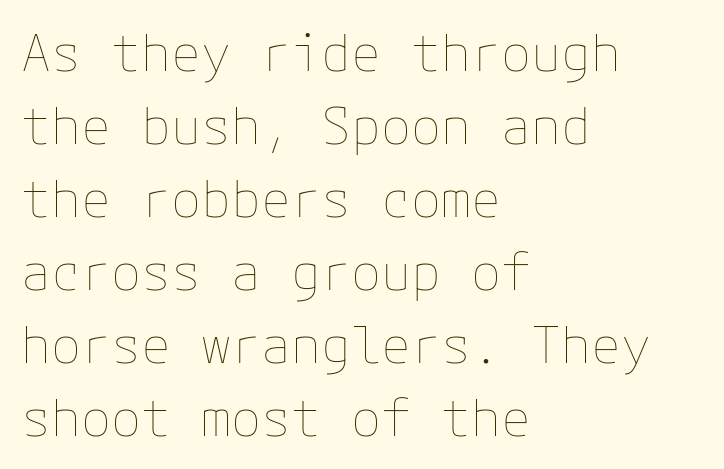
Q: Is the text bold? A: No.
Q: Is the text italic (slanted)? A: No, it is upright.
Q: Is the text underlined? A: No.
Q: How is the paragraph aligned? A: Left-aligned.
Q: Is the spacing between letters normal or unusually wide? A: Normal.
Q: Is the spacing between lines tight, normal or loose? A: Normal.
Q: Width (condensed, normal, or wide)? A: Normal.
Q: Stroke contrast? A: Low.
Q: x-height? A: Medium.
